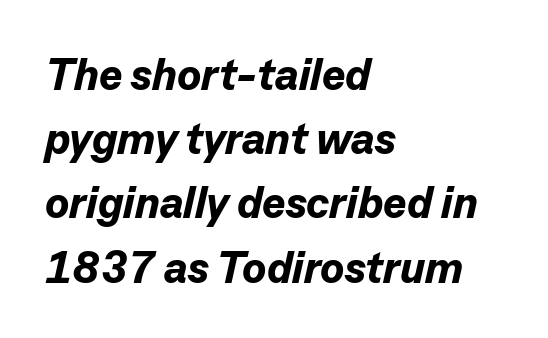
Q: Is the text bold? A: Yes.
Q: Is the text italic (slanted)? A: Yes, it leans right by about 13 degrees.
Q: Is the text underlined? A: No.
Q: How is the paragraph aligned? A: Left-aligned.
Q: Is the spacing between letters normal or unusually wide? A: Normal.
Q: Is the spacing between lines tight, normal or loose? A: Normal.
Q: Width (condensed, normal, or wide)? A: Normal.
Q: Stroke contrast? A: Low.
Q: x-height? A: Medium.
Q: Monospaced? A: No.
